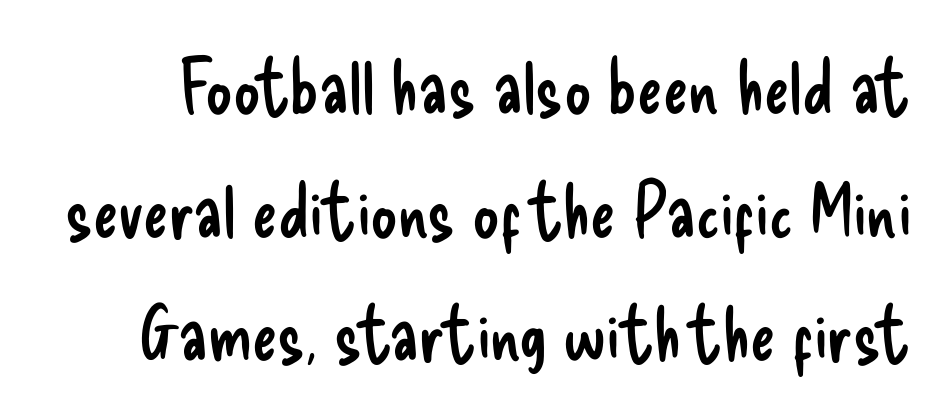
Is this a fixed-width face? No — the glyphs have proportional, varying widths. The face looks like a standard text weight, possibly lighter. Typographically, this falls in the sans-serif category. The letterforms sit shoulder to shoulder at normal distance. This rendering features lettering with no underline. Compared with typical paragraphs, the rows here are spaced about the same.
